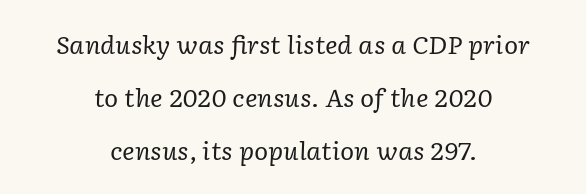
The image shows 24 px text type, italic (leaning right); set centered, loose line spacing (2.21x), normal letter spacing, not underlined.
